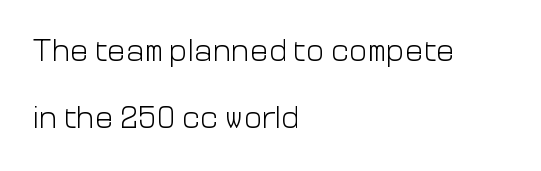
Q: Is the text bold? A: No.
Q: Is the text italic (slanted)? A: No, it is upright.
Q: Is the typeface a serif or a sans-serif typeface? A: Sans-serif.
Q: Is the text underlined? A: No.
Q: How is the paragraph aligned? A: Left-aligned.
Q: Is the spacing between letters normal or unusually wide? A: Normal.
Q: Is the spacing between lines tight, normal or loose? A: Loose.
Q: Width (condensed, normal, or wide)? A: Normal.
Q: Stroke contrast? A: Low.
Q: x-height? A: Medium.
Q: Monospaced? A: No.
